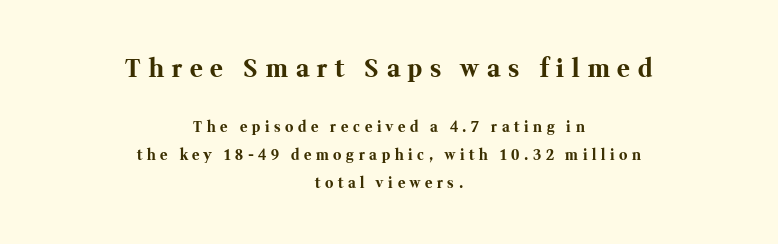
{"italic": "no", "bold": "yes", "underline": "no", "align": "center", "line_spacing": "loose", "line_spacing_ratio": 2.0, "letter_spacing": "wide", "letter_spacing_em": 0.33, "larger_block": "first", "size_ratio": 1.71, "glyph_px": 24}
